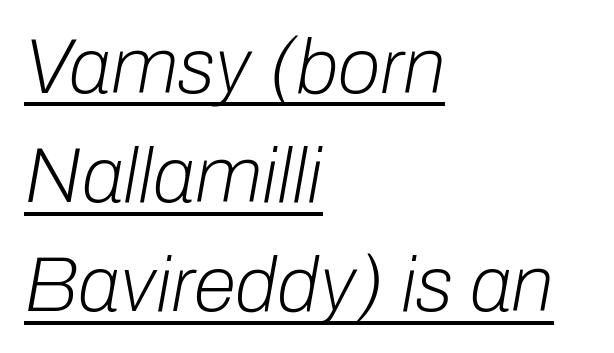
The block of text has a typical density, with ordinary space between rows. Compared with typical body copy, the letter spacing here is the same. One-word summary of the alignment: left. Posture: slanted. Varying glyph widths throughout — classic text-font behaviour. The specimen includes a rule beneath the text block's lines.
